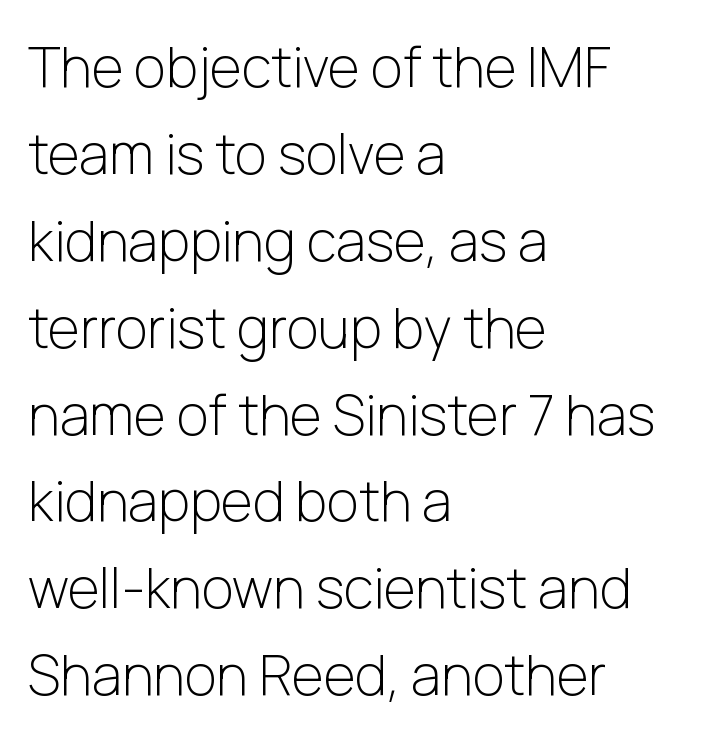
{"serif": "no", "italic": "no", "bold": "no", "weight": "light", "width": "normal", "stroke_contrast": "low", "x_height": "medium", "monospaced": "no", "underline": "no", "align": "left", "line_spacing": "normal", "line_spacing_ratio": 1.58, "letter_spacing": "normal", "letter_spacing_em": 0.0, "glyph_px": 55}
